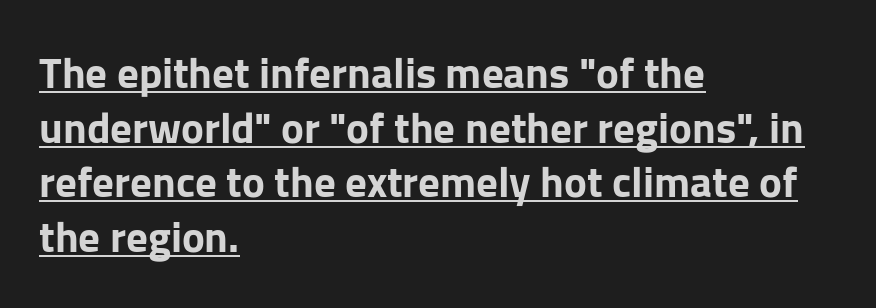
Q: Is the text bold? A: Yes.
Q: Is the text italic (slanted)? A: No, it is upright.
Q: Is the typeface a serif or a sans-serif typeface? A: Sans-serif.
Q: Is the text underlined? A: Yes.
Q: How is the paragraph aligned? A: Left-aligned.
Q: Is the spacing between letters normal or unusually wide? A: Normal.
Q: Is the spacing between lines tight, normal or loose? A: Normal.
Q: Width (condensed, normal, or wide)? A: Normal.
Q: Stroke contrast? A: Low.
Q: x-height? A: Medium.
Q: Monospaced? A: No.
